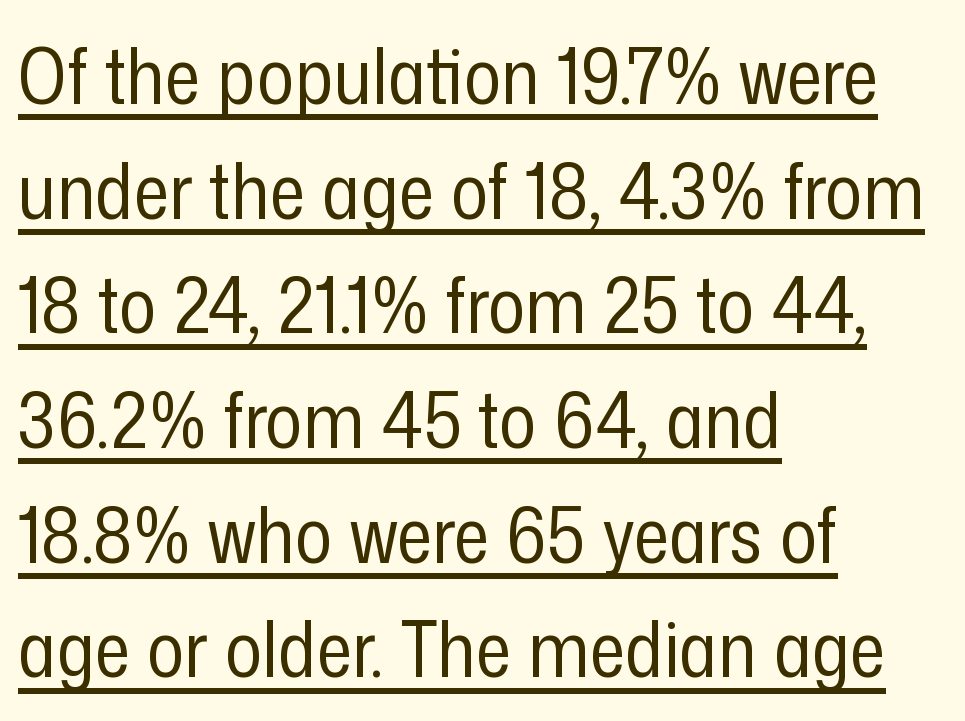
A typesetter would call this proportional, since set widths differ per character. These lines stack with their left ends in a neat column. The specimen includes a rule beneath the text block's lines. Leading: standard. This is sans-serif lettering, the kind often seen on screens and signage.
